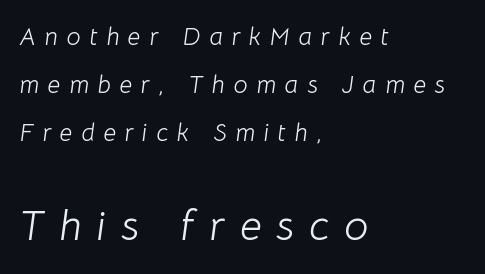
Q: Is the text bold? A: No.
Q: Is the text italic (slanted)? A: Yes, it leans right by about 8 degrees.
Q: Is the text underlined? A: No.
Q: How is the paragraph aligned? A: Left-aligned.
Q: Is the spacing between letters normal or unusually wide? A: Unusually wide.
Q: Is the spacing between lines tight, normal or loose? A: Loose.
Q: Which block of text is set in a larger size, the first (top) or the second (bottom)? A: The second (bottom) one.
Q: Width (condensed, normal, or wide)? A: Normal.
Q: Stroke contrast? A: Low.
Q: x-height? A: Medium.
Q: Monospaced? A: No.
